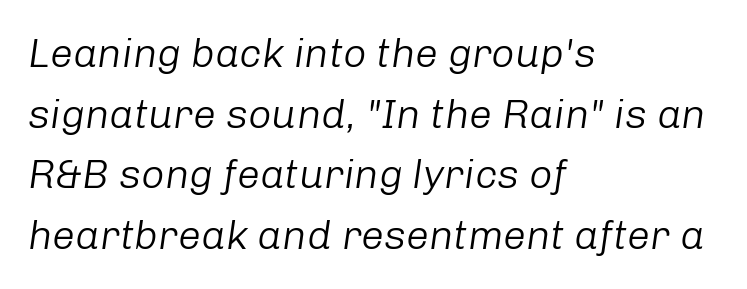
The glyphs are unaccompanied by any horizontal stroke below them. The typography opts for an oblique posture over an upright one. Spacing verdict: proportional, widths tailored to each character. The passage shown is not bold in any degree. The rendering keeps characters at their native spacing. The passage shown stacks its lines at a standard gap.
